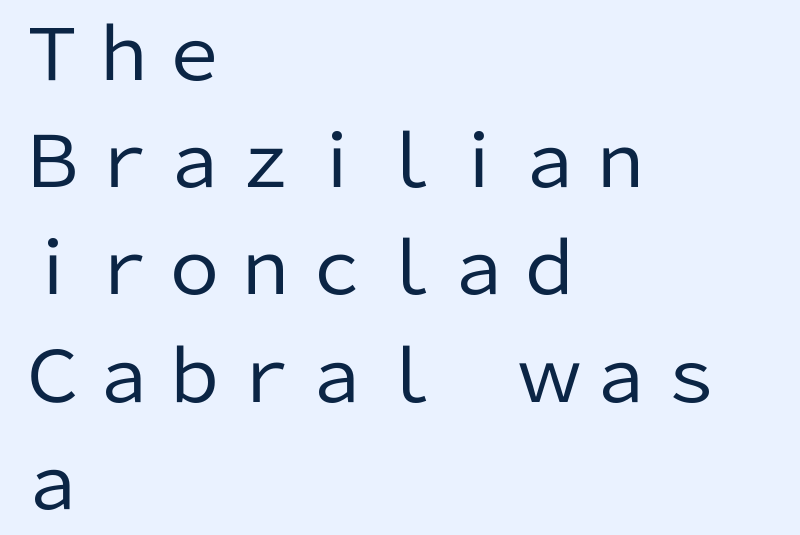
Q: Is the text bold? A: No.
Q: Is the text italic (slanted)? A: No, it is upright.
Q: Is the typeface a serif or a sans-serif typeface? A: Sans-serif.
Q: Is the text underlined? A: No.
Q: How is the paragraph aligned? A: Left-aligned.
Q: Is the spacing between letters normal or unusually wide? A: Normal.
Q: Is the spacing between lines tight, normal or loose? A: Normal.
Q: Width (condensed, normal, or wide)? A: Normal.
Q: Stroke contrast? A: Low.
Q: x-height? A: Medium.
Q: Monospaced? A: No.
